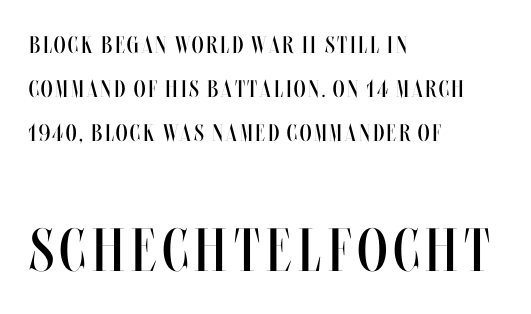
{"italic": "no", "bold": "no", "weight": "regular", "width": "condensed", "stroke_contrast": "medium", "x_height": "large", "monospaced": "no", "underline": "no", "align": "left", "line_spacing_ratio": 1.84, "larger_block": "second", "size_ratio": 2.54, "glyph_px": 61}
